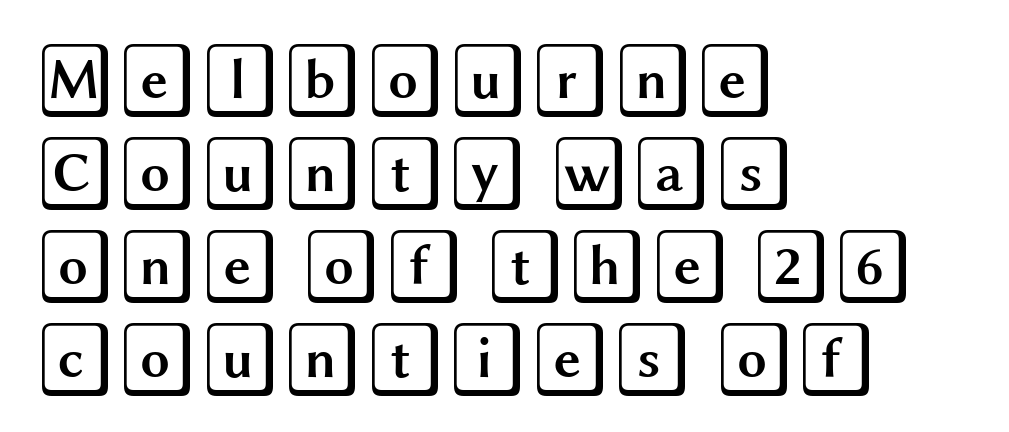
Descenders are the only things crossing below the line. Students, note that the glyphs here touch the page at normal intervals. The paragraph shown leans on its left margin. Every character sits straight up, as roman type does.
